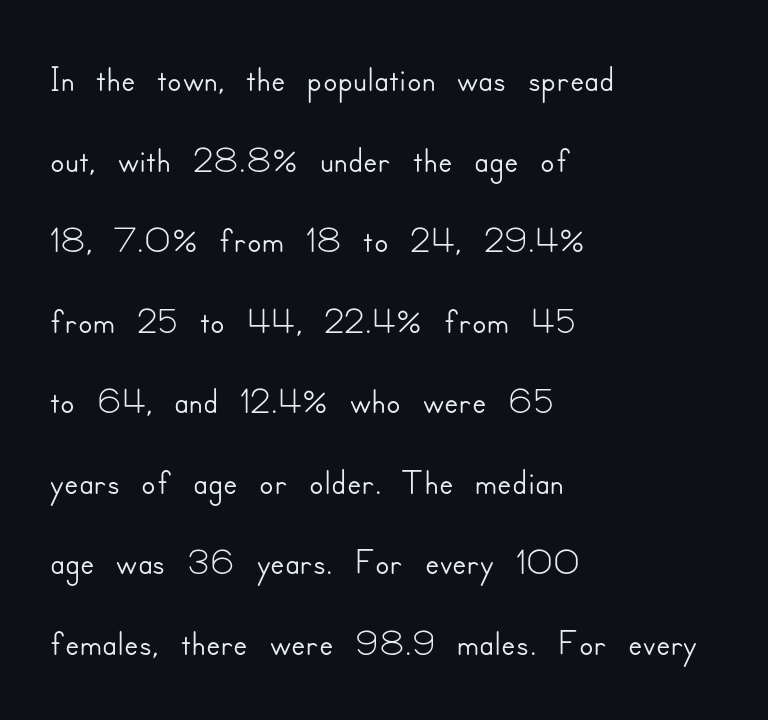
Q: Is the text italic (slanted)? A: No, it is upright.
Q: Is the typeface a serif or a sans-serif typeface? A: Sans-serif.
Q: Is the text underlined? A: No.
Q: How is the paragraph aligned? A: Left-aligned.
Q: Is the spacing between letters normal or unusually wide? A: Normal.
Q: Is the spacing between lines tight, normal or loose? A: Normal.
Q: Width (condensed, normal, or wide)? A: Normal.
Q: Stroke contrast? A: Low.
Q: x-height? A: Small.
Q: Monospaced? A: No.
